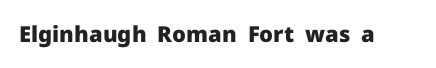
The image shows 22 px bold type, upright; set normal letter spacing, not underlined.
